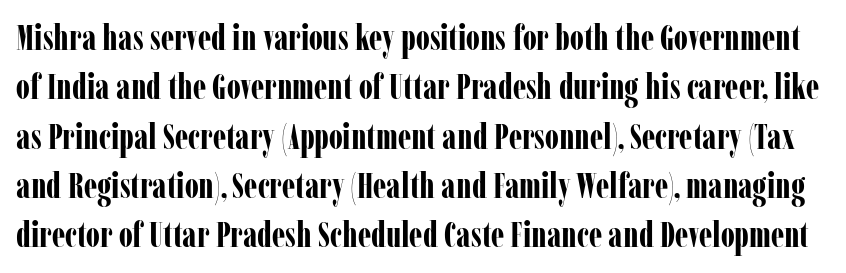
The image shows 35 px bold, condensed serif type, upright; set normal line spacing (1.41x), normal letter spacing, not underlined; low stroke contrast and a medium x-height.
